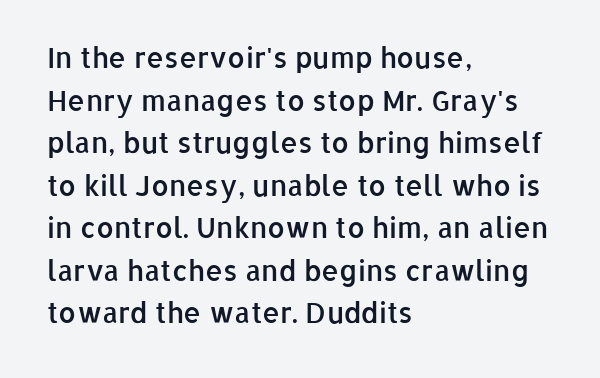
The image shows 28 px semibold sans-serif type, upright; set left-aligned, normal line spacing (1.52x), normal letter spacing, not underlined; low stroke contrast and a medium x-height.
